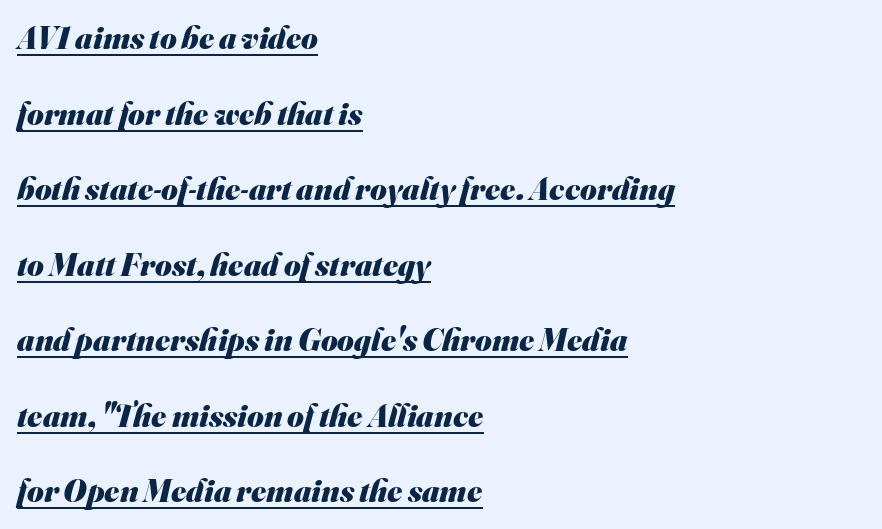
{"serif": "no", "bold": "yes", "weight": "heavy", "width": "normal", "stroke_contrast": "medium", "x_height": "small", "monospaced": "no", "underline": "yes", "align": "left", "line_spacing": "loose", "line_spacing_ratio": 2.36, "letter_spacing": "normal", "letter_spacing_em": 0.0, "glyph_px": 32}
